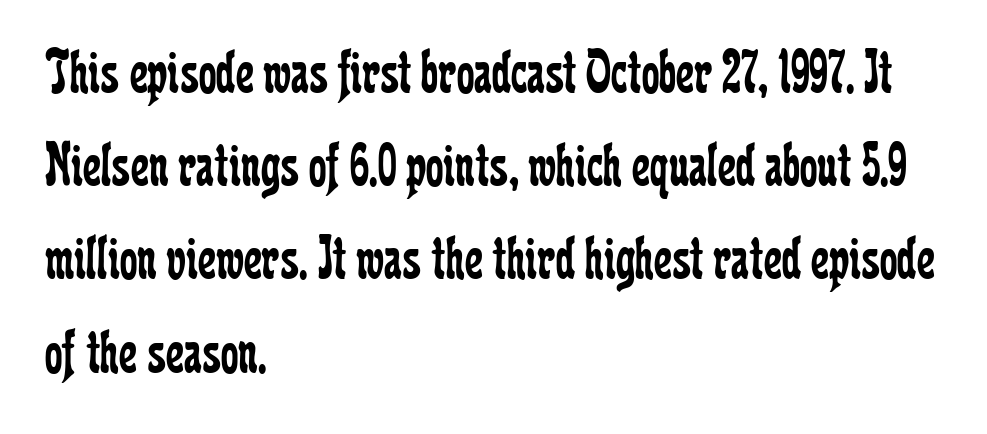
Unlike a clean sans, this face finishes its strokes with serifs. Descenders hang freely into open space. The rows are spaced the way most documents space them. A typesetter would call this zero additional tracking. Style check: upright.
